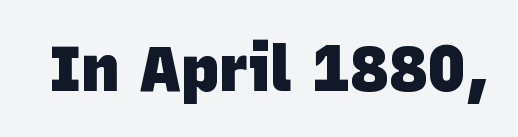
These lines are rendered in a variable-pitch font. Only glyphs here, with clear space below each row. Heft: maximum for text — a bold. Grotesque or geometric, the face here clearly has no serifs.
